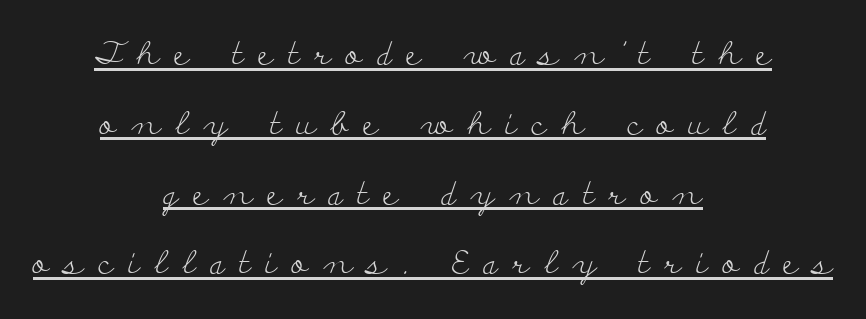
The weight tops out at a normal text grade. A baseline rule has been typeset under these characters. Proportional: the letters do not fall into vertical columns. The letterforms stand isolated, each surrounded by extra space.
